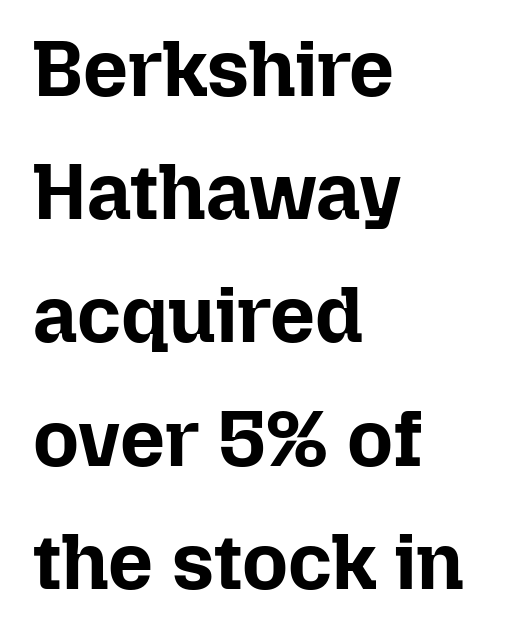
{"italic": "no", "bold": "yes", "weight": "bold", "width": "normal", "stroke_contrast": "low", "x_height": "medium", "monospaced": "no", "underline": "no", "align": "left", "line_spacing": "normal", "line_spacing_ratio": 1.56, "letter_spacing": "normal", "letter_spacing_em": 0.0, "glyph_px": 79}
